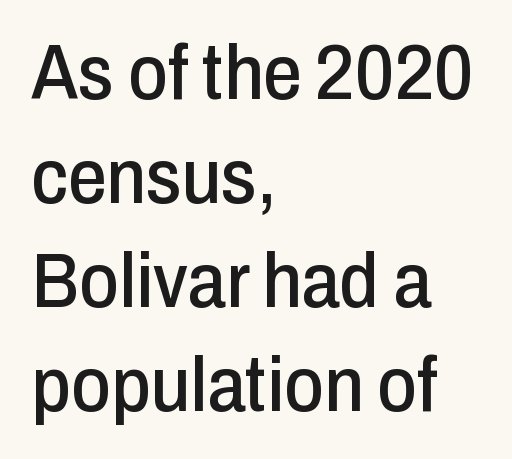
Each row of text sits above clean, open space. This rendering uses left alignment, leaving the right contour irregular. This sample uses an upright cut, with every glyph sitting square on the baseline. To sum up the face: it is a sans, with no serifs. Proportional: the letters do not fall into vertical columns.
